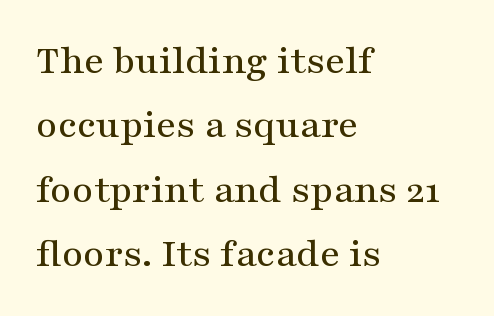
{"serif": "yes", "italic": "no", "width": "wide", "stroke_contrast": "medium", "x_height": "medium", "monospaced": "no", "underline": "no", "align": "left", "line_spacing": "normal", "line_spacing_ratio": 1.57, "letter_spacing": "normal", "letter_spacing_em": 0.0, "glyph_px": 41}
